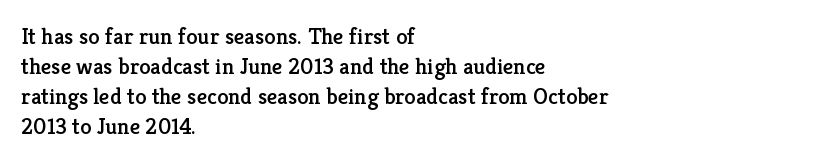
The rendering keeps characters at their native spacing. The string is rendered with underlining switched off. It's the straight-up-and-down kind of type. The paragraph has a hard left edge and a soft right edge. One glance says typical: line gaps are just what's usual.
